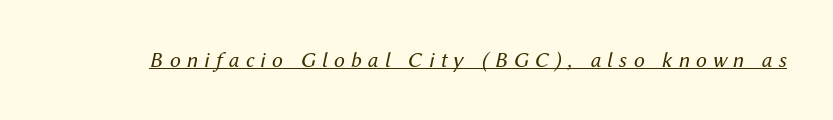
Q: Is the text bold? A: No.
Q: Is the text italic (slanted)? A: Yes, it leans right by about 12 degrees.
Q: Is the text underlined? A: Yes.
Q: Is the spacing between letters normal or unusually wide? A: Unusually wide.
